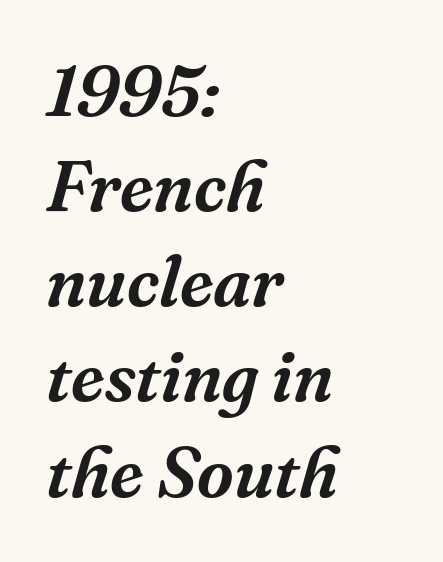
Varying glyph widths throughout — classic text-font behaviour. This is serif lettering, the kind often seen in printed books. Baseline-to-baseline distance is the conventional proportion of letter height. The paragraph has a hard left edge and a soft right edge. Standard letterfit; no display-style spreading of the glyphs. The text carries the slant typical of an italic or oblique font.
